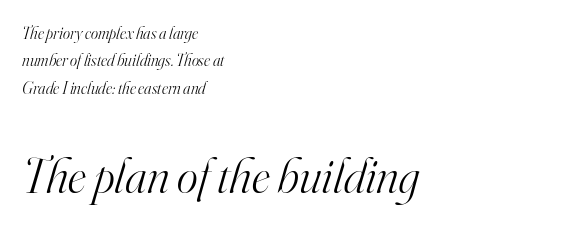
The rendering uses natural spacing where letterforms have individual widths. Does the copy run flush right? No — it runs flush left. The weight would be labelled regular, book, light, or lighter still. When letters slant like this, we call the style italic. This sample uses plain, unmodified letter spacing.
